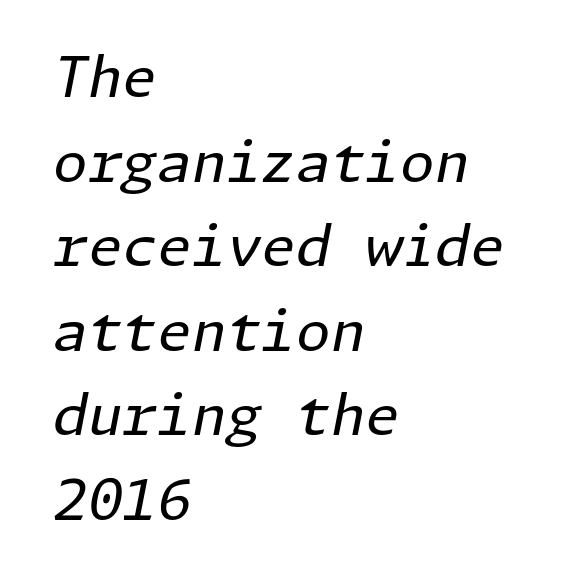
These lines sit exactly where default settings would place them. This rendering leaves character spacing at its baseline value. The rag falls on the right side of this text block. Vertical stems look standard width or narrower in stroke. Quick note: italic.
